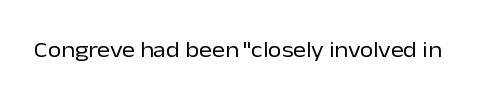
{"italic": "no", "bold": "no", "underline": "no", "letter_spacing": "normal", "letter_spacing_em": 0.0, "glyph_px": 22}
